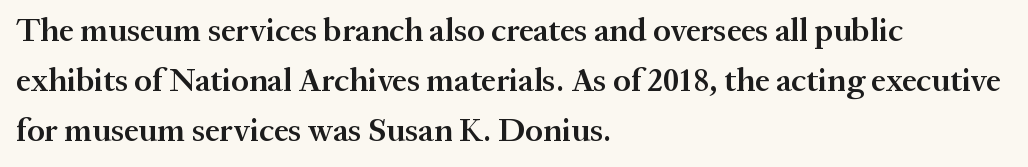
{"serif": "yes", "italic": "no", "bold": "semi", "weight": "semibold", "width": "normal", "stroke_contrast": "medium", "x_height": "medium", "monospaced": "no", "underline": "no", "align": "left", "line_spacing": "normal", "line_spacing_ratio": 1.52, "letter_spacing": "normal", "letter_spacing_em": 0.0, "glyph_px": 33}
